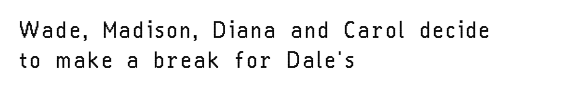
{"italic": "no", "bold": "no", "underline": "no", "align": "left", "line_spacing": "normal", "line_spacing_ratio": 1.35, "glyph_px": 22}
